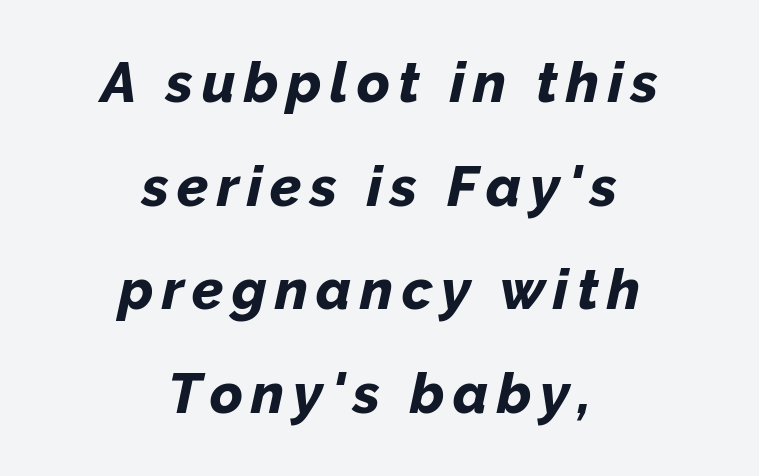
The compositor balanced each line on the midline. The zone under the glyphs is completely vacant. Stroke thickness is high; the sample reads as a true bold. Every character sits at an angle, as italics do. The rendering uses natural spacing where letterforms have individual widths.
